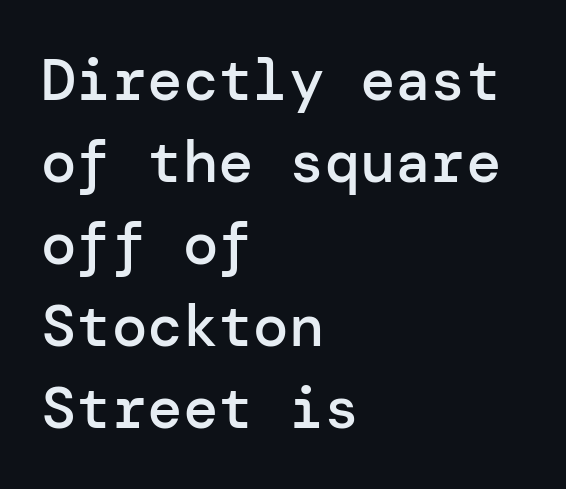
Q: Is the text bold? A: Semi-bold.
Q: Is the text italic (slanted)? A: No, it is upright.
Q: Is the typeface a serif or a sans-serif typeface? A: Sans-serif.
Q: Is the text underlined? A: No.
Q: How is the paragraph aligned? A: Left-aligned.
Q: Is the spacing between letters normal or unusually wide? A: Normal.
Q: Is the spacing between lines tight, normal or loose? A: Normal.
Q: Width (condensed, normal, or wide)? A: Normal.
Q: Stroke contrast? A: Low.
Q: x-height? A: Medium.
